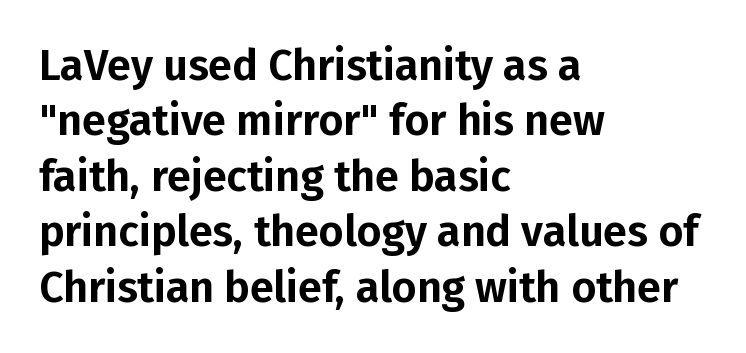
The lettering stays uniformly vertical, giving the passage a roman look. Glyph-to-glyph distance matches everyday printed text. Baseline-to-baseline distance is the conventional proportion of letter height. The passage shown is typed in a proportional face where columns would drift.
